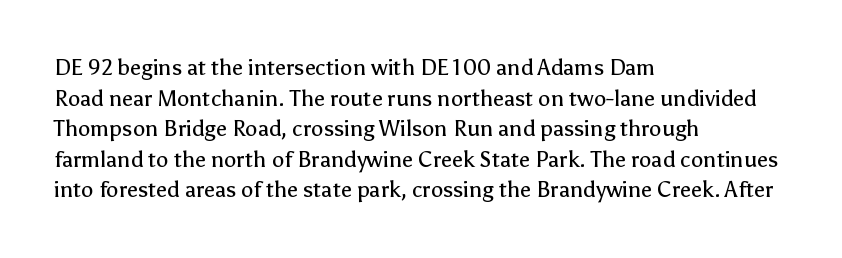
The image shows 22 px text type, upright; set left-aligned, normal line spacing (1.39x), normal letter spacing, not underlined.
